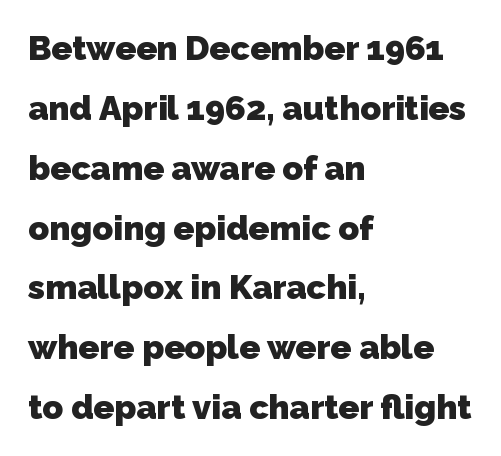
{"serif": "no", "bold": "yes", "weight": "heavy", "width": "normal", "stroke_contrast": "low", "x_height": "medium", "monospaced": "no", "underline": "no", "align": "left", "line_spacing_ratio": 1.76, "letter_spacing": "normal", "letter_spacing_em": 0.0, "glyph_px": 34}
